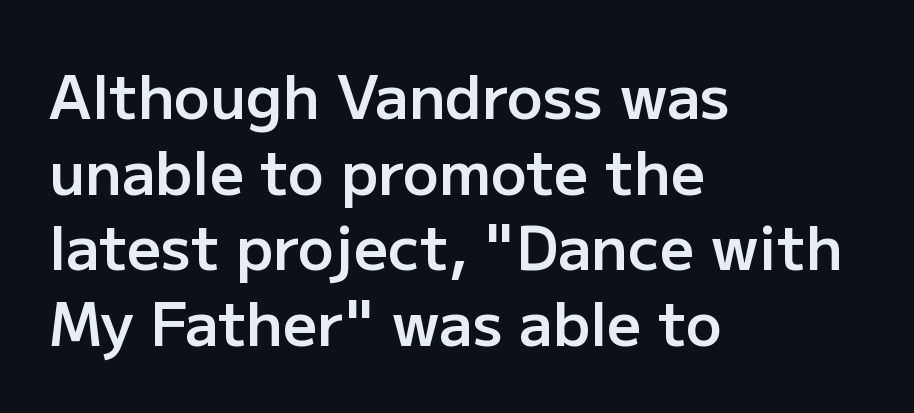
The image shows 60 px semibold sans-serif type, upright; set left-aligned, normal line spacing (1.26x), normal letter spacing, not underlined; low stroke contrast and a medium x-height.
